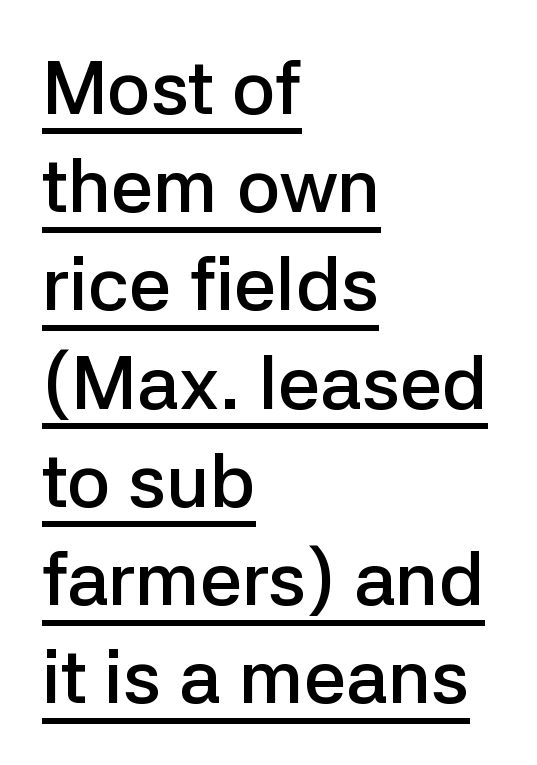
The image shows 75 px semibold sans-serif type, upright; set left-aligned, normal line spacing (1.31x), normal letter spacing, underlined; low stroke contrast and a medium x-height.
